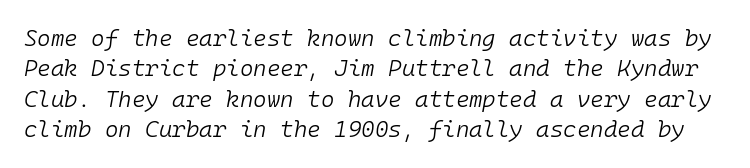
{"italic": "yes", "lean": "right", "slant_degrees": 10, "bold": "no", "underline": "no", "line_spacing": "normal", "line_spacing_ratio": 1.32, "letter_spacing": "normal", "letter_spacing_em": 0.0, "glyph_px": 23}
